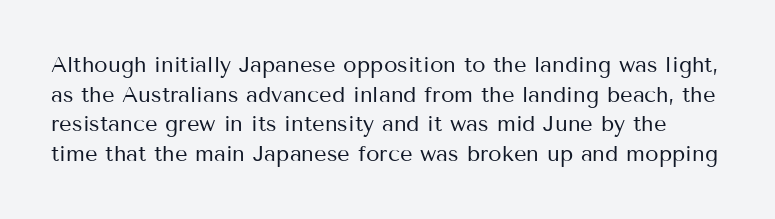
{"italic": "no", "bold": "no", "underline": "no", "line_spacing": "normal", "line_spacing_ratio": 1.35, "letter_spacing": "normal", "letter_spacing_em": 0.0, "glyph_px": 22}
